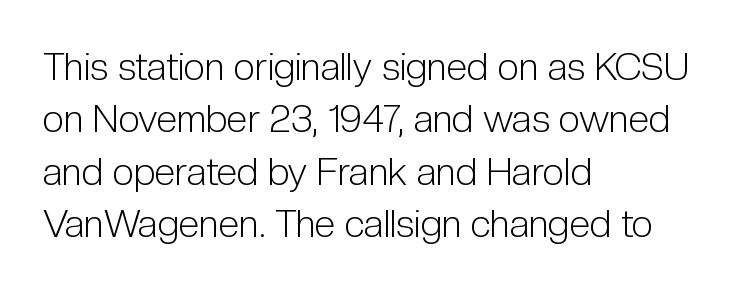
{"serif": "no", "italic": "no", "bold": "no", "weight": "light", "width": "condensed", "stroke_contrast": "low", "x_height": "medium", "monospaced": "no", "underline": "no", "align": "left", "line_spacing": "normal", "line_spacing_ratio": 1.38, "letter_spacing": "normal", "letter_spacing_em": 0.0, "glyph_px": 38}
